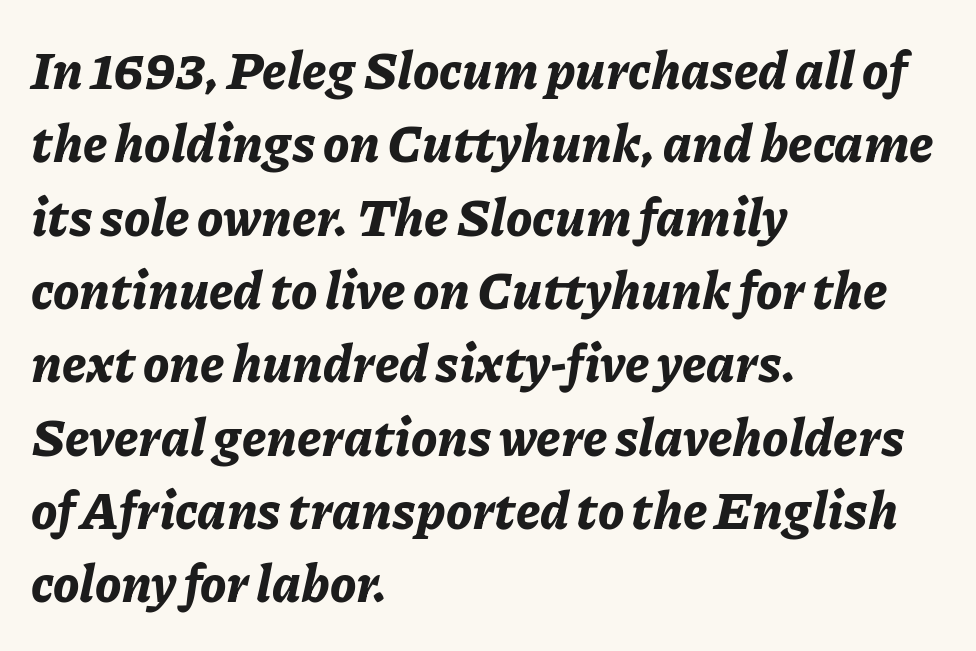
The image shows 52 px bold type, italic (leaning right); set left-aligned, normal line spacing (1.41x), normal letter spacing, not underlined; low stroke contrast and a medium x-height.
